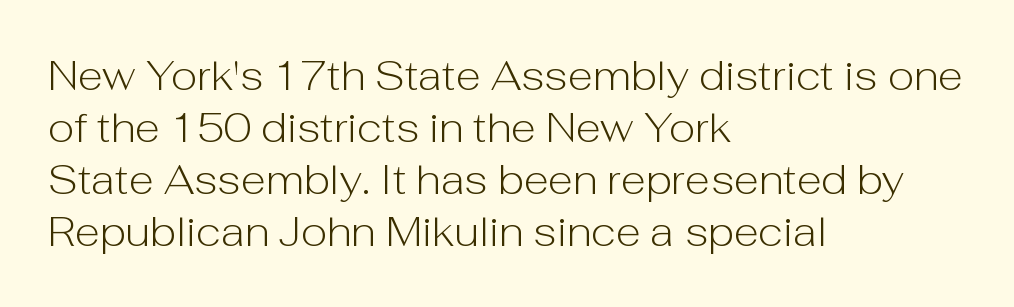
Q: Is the text bold? A: No.
Q: Is the text italic (slanted)? A: No, it is upright.
Q: Is the typeface a serif or a sans-serif typeface? A: Sans-serif.
Q: Is the text underlined? A: No.
Q: How is the paragraph aligned? A: Left-aligned.
Q: Is the spacing between letters normal or unusually wide? A: Normal.
Q: Is the spacing between lines tight, normal or loose? A: Normal.
Q: Width (condensed, normal, or wide)? A: Normal.
Q: Stroke contrast? A: Low.
Q: x-height? A: Medium.
Q: Monospaced? A: No.
